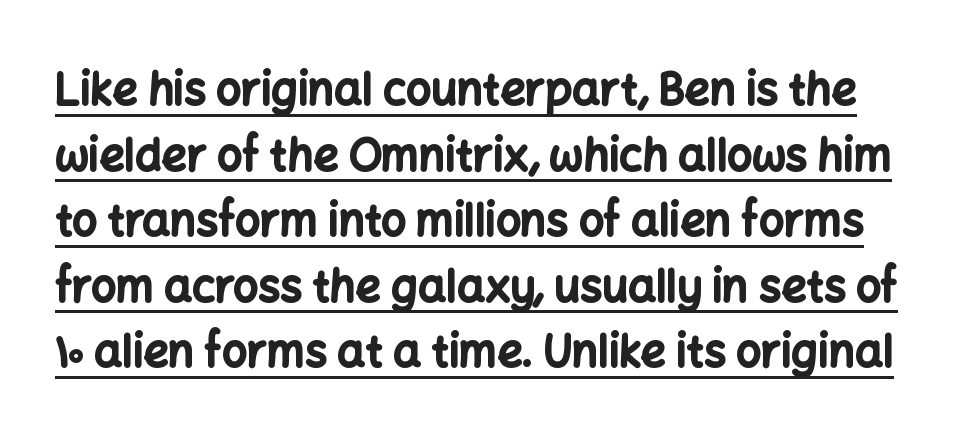
The image shows 44 px bold sans-serif type, upright; set normal line spacing (1.49x), normal letter spacing, underlined; low stroke contrast and a medium x-height.
